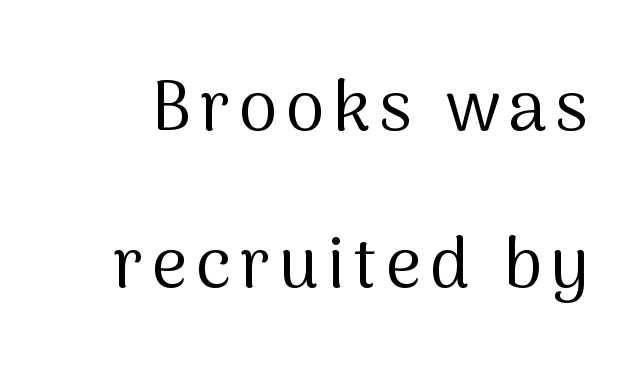
The type family on display is of the sans-serif kind. The font is comparable to plain body text, perhaps lighter. The letters stand straight up with perfectly vertical stems. The words here are not underlined.
